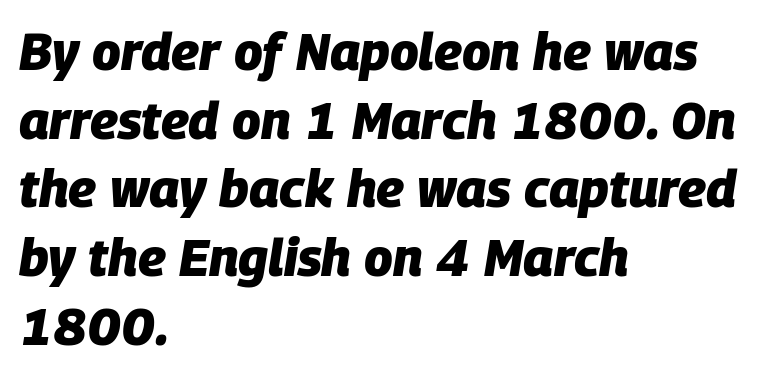
Q: Is the text bold? A: Yes.
Q: Is the text italic (slanted)? A: Yes, it leans right by about 9 degrees.
Q: Is the text underlined? A: No.
Q: How is the paragraph aligned? A: Left-aligned.
Q: Is the spacing between letters normal or unusually wide? A: Normal.
Q: Is the spacing between lines tight, normal or loose? A: Normal.
Q: Width (condensed, normal, or wide)? A: Normal.
Q: Stroke contrast? A: Low.
Q: x-height? A: Large.
Q: Monospaced? A: No.
